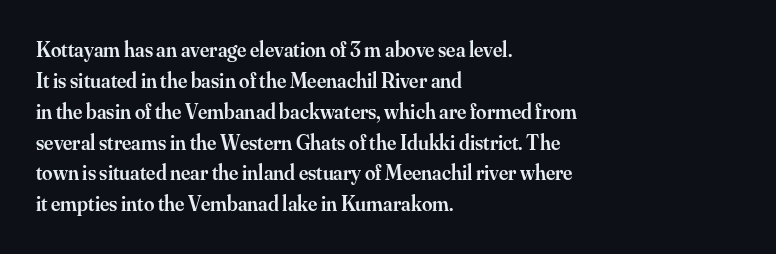
{"italic": "no", "bold": "semi", "underline": "no", "align": "left", "line_spacing": "normal", "line_spacing_ratio": 1.47, "letter_spacing": "normal", "letter_spacing_em": 0.0, "glyph_px": 21}
